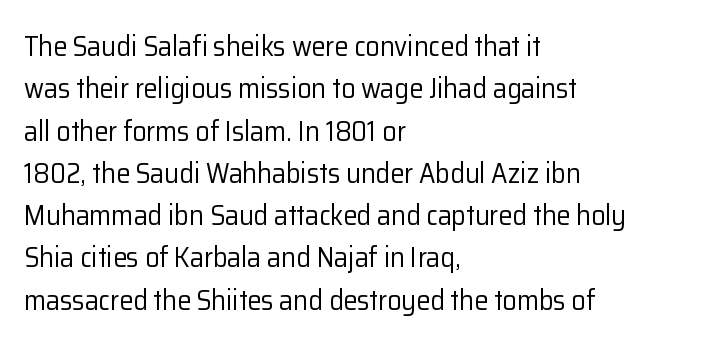
The image shows 28 px regular-weight sans-serif type, upright; set left-aligned, normal line spacing (1.51x), normal letter spacing, not underlined; low stroke contrast and a medium x-height.
